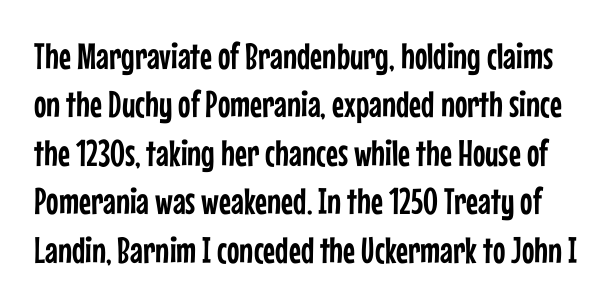
{"serif": "no", "italic": "no", "width": "condensed", "stroke_contrast": "low", "x_height": "medium", "monospaced": "no", "underline": "no", "line_spacing": "normal", "line_spacing_ratio": 1.31, "letter_spacing": "normal", "letter_spacing_em": 0.0, "glyph_px": 37}
